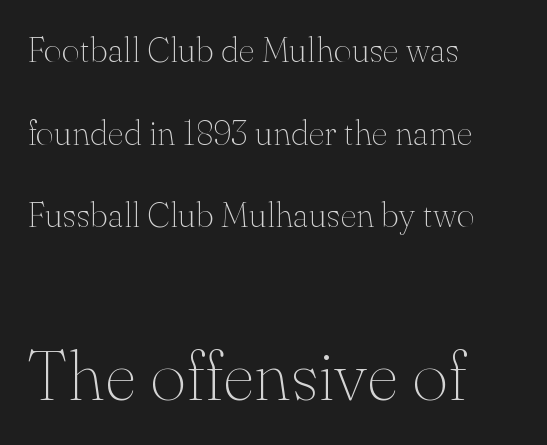
Q: Is the text bold? A: No.
Q: Is the text italic (slanted)? A: No, it is upright.
Q: Is the typeface a serif or a sans-serif typeface? A: Serif.
Q: Is the text underlined? A: No.
Q: How is the paragraph aligned? A: Left-aligned.
Q: Is the spacing between letters normal or unusually wide? A: Normal.
Q: Is the spacing between lines tight, normal or loose? A: Loose.
Q: Which block of text is set in a larger size, the first (top) or the second (bottom)? A: The second (bottom) one.
Q: Width (condensed, normal, or wide)? A: Normal.
Q: Stroke contrast? A: Medium.
Q: x-height? A: Small.
Q: Monospaced? A: No.
